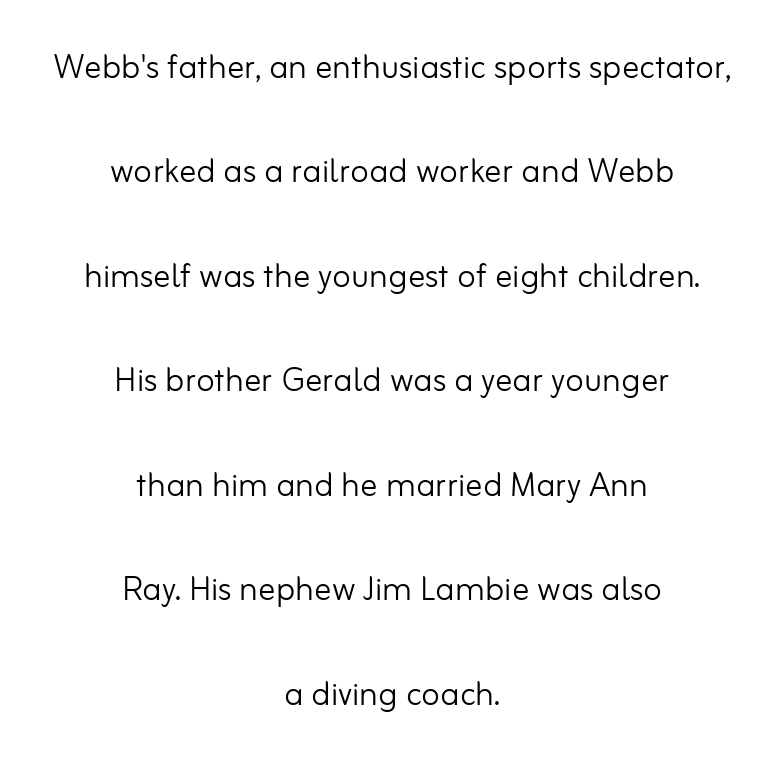
Stroke mass is kept to a normal reading level or below. Quick note: not italic, upright. Note: no serifs on the glyphs. Horizontally, the lines are justified to the midpoint only.
